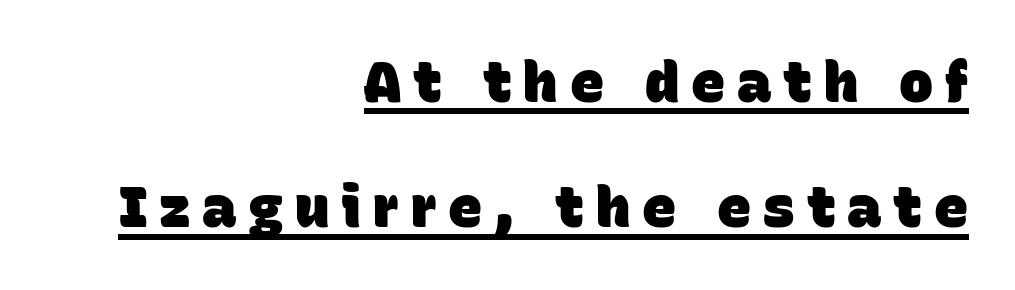
{"serif": "no", "bold": "yes", "weight": "heavy", "width": "normal", "stroke_contrast": "low", "x_height": "large", "monospaced": "no", "underline": "yes", "align": "right", "line_spacing": "loose", "line_spacing_ratio": 2.2, "letter_spacing": "wide", "letter_spacing_em": 0.21, "glyph_px": 57}
